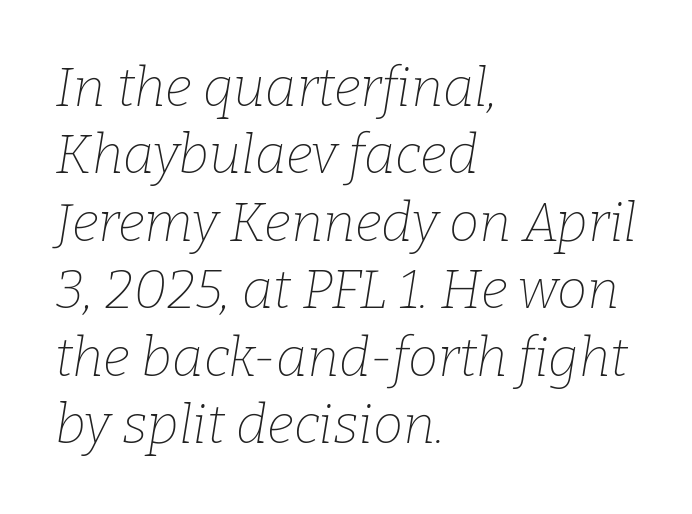
Q: Is the text bold? A: No.
Q: Is the text italic (slanted)? A: Yes, it leans right by about 9 degrees.
Q: Is the typeface a serif or a sans-serif typeface? A: Serif.
Q: Is the text underlined? A: No.
Q: How is the paragraph aligned? A: Left-aligned.
Q: Is the spacing between letters normal or unusually wide? A: Normal.
Q: Is the spacing between lines tight, normal or loose? A: Normal.
Q: Width (condensed, normal, or wide)? A: Normal.
Q: Stroke contrast? A: Low.
Q: x-height? A: Medium.
Q: Monospaced? A: No.
